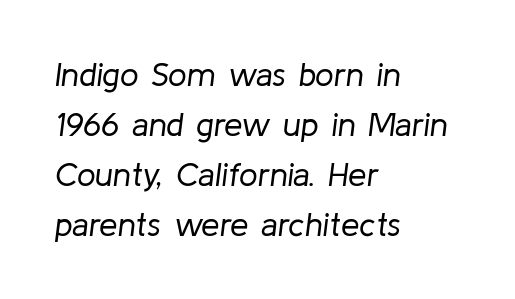
Rule under the text: the space is simply empty. The weight tops out at a normal text grade. Words appear dense and cohesive because spacing is normal. Varying glyph widths throughout — classic text-font behaviour. Does the leading feel generous? No, just average.
